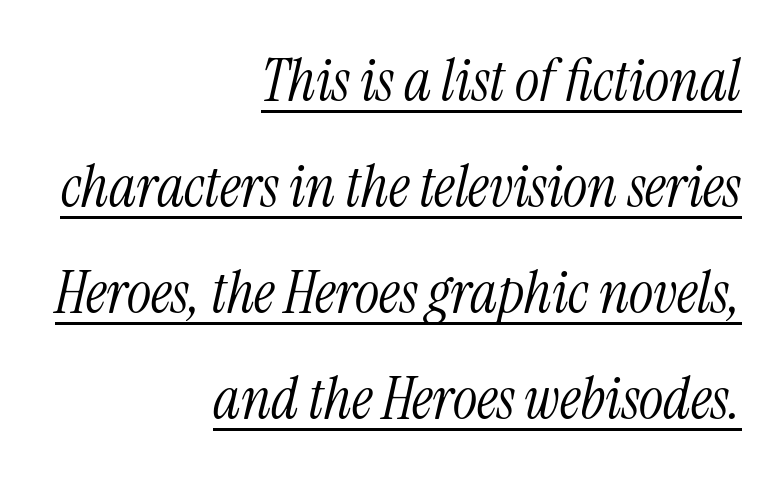
This reads as an unemphasized weight, regular at the heaviest. The tracking reads as untouched default to a designer's eye. Every word sits above its own underline. This is serif lettering, the kind often seen in printed books. The paragraph has a hard right edge and a soft left edge. Tall strokes in this sample are angled rather than plumb.
